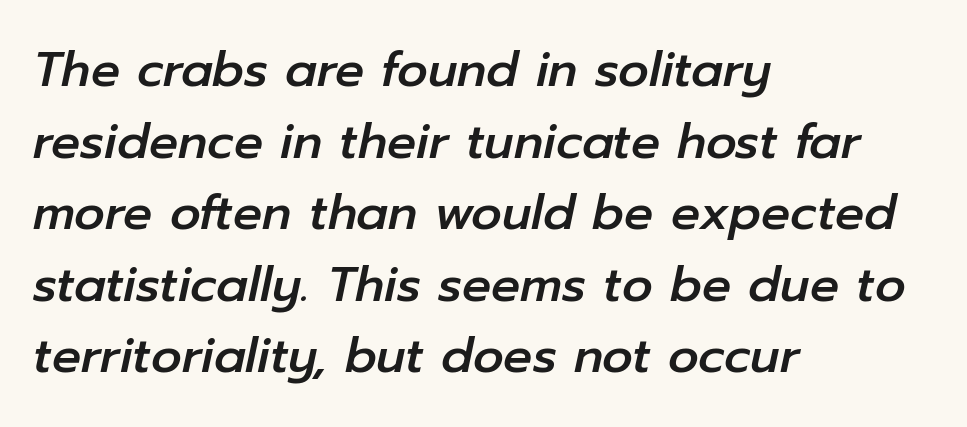
Q: Is the text italic (slanted)? A: Yes, it leans right by about 12 degrees.
Q: Is the text underlined? A: No.
Q: How is the paragraph aligned? A: Left-aligned.
Q: Is the spacing between letters normal or unusually wide? A: Normal.
Q: Is the spacing between lines tight, normal or loose? A: Normal.
Q: Width (condensed, normal, or wide)? A: Normal.
Q: Stroke contrast? A: Low.
Q: x-height? A: Medium.
Q: Monospaced? A: No.
